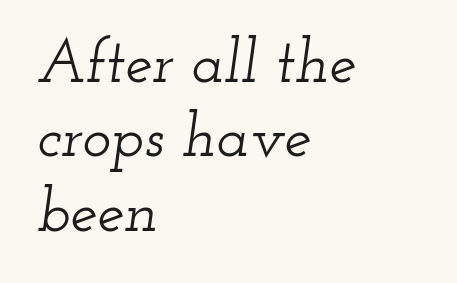
The image shows 61 px wide serif type, italic (leaning right); set left-aligned, line spacing 1.22x, normal letter spacing, not underlined; low stroke contrast and a small x-height.
